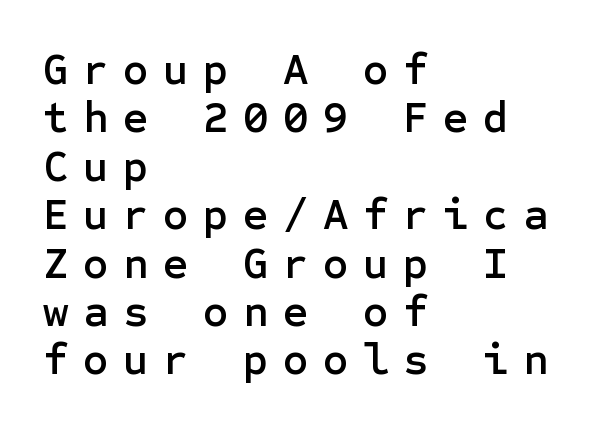
Q: Is the text italic (slanted)? A: No, it is upright.
Q: Is the typeface a serif or a sans-serif typeface? A: Sans-serif.
Q: Is the text underlined? A: No.
Q: How is the paragraph aligned? A: Left-aligned.
Q: Is the spacing between letters normal or unusually wide? A: Unusually wide.
Q: Is the spacing between lines tight, normal or loose? A: Tight.
Q: Width (condensed, normal, or wide)? A: Normal.
Q: Stroke contrast? A: Low.
Q: x-height? A: Medium.
